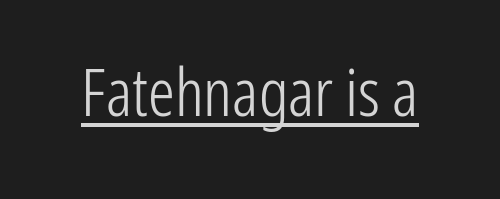
{"serif": "no", "italic": "no", "bold": "no", "weight": "light", "width": "condensed", "stroke_contrast": "low", "x_height": "medium", "monospaced": "no", "underline": "yes", "letter_spacing": "normal", "letter_spacing_em": 0.0, "glyph_px": 67}
